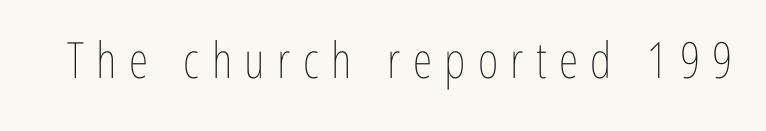
The face used here is rendered with a markedly widened letterfit. Is the stroke heavy? The answer is a plain regular-or-lighter. Rendered with straight, roman letterforms. Proportional: the letters do not fall into vertical columns. This rendering features lettering with no underline.
